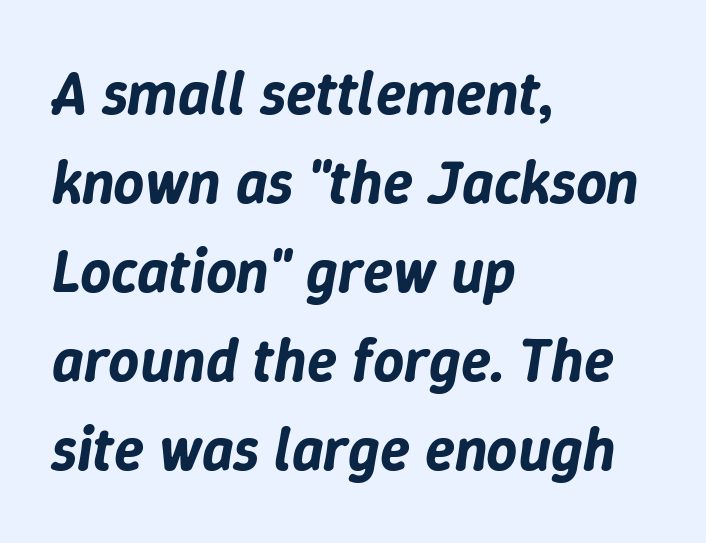
Every row of glyphs begins at an identical x-position on the left. No word sits above an underline. Does the leading feel generous? No, just average. Characters follow at the spacing the type designer built in. There's an unmistakable incline to the writing here. The face used here is proportionally spaced, like ordinary book or web type.
